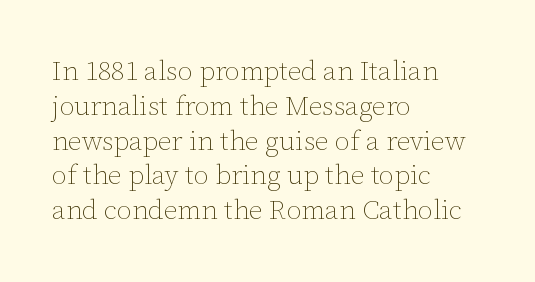
The image shows 27 px text type, upright; set left-aligned, normal line spacing (1.29x), normal letter spacing, not underlined.
